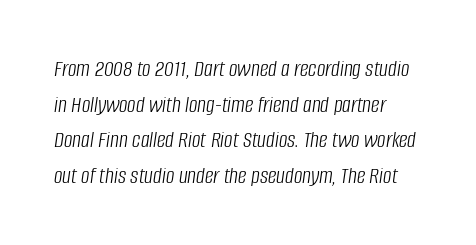
The image shows 24 px text type, italic (leaning right); set normal line spacing (1.48x), normal letter spacing, not underlined.
